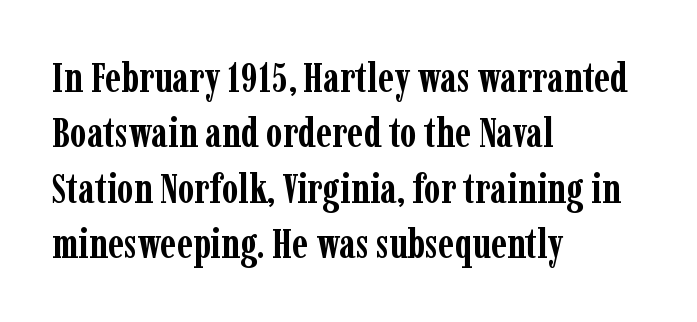
A typesetter would call this proportional, since set widths differ per character. The gaps between neighbouring characters are ordinary and unremarkable. Weight: bold. The zone under the glyphs is completely vacant.
